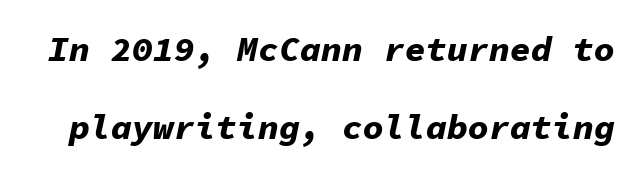
Letter spacing: default. Quick note: underline off. The strokes are fattened all the way to bold. Each letter, wide or thin by design, is forced into the same width here.
